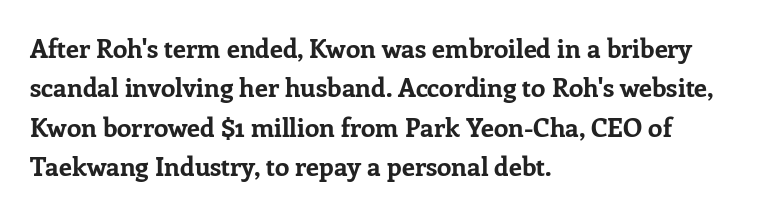
{"italic": "no", "bold": "yes", "underline": "no", "align": "left", "line_spacing": "normal", "line_spacing_ratio": 1.51, "letter_spacing": "normal", "letter_spacing_em": 0.0, "glyph_px": 26}
